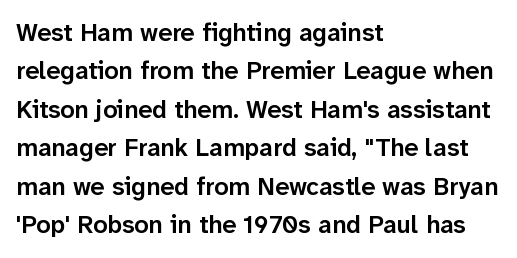
The image shows 25 px text type, upright; set left-aligned, normal line spacing (1.54x), normal letter spacing, not underlined.
